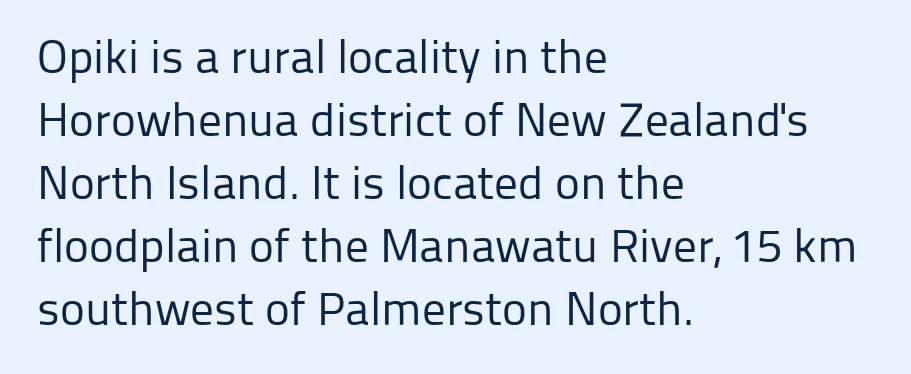
{"serif": "no", "italic": "no", "bold": "no", "weight": "regular", "width": "normal", "stroke_contrast": "low", "x_height": "medium", "monospaced": "no", "underline": "no", "align": "left", "line_spacing": "normal", "line_spacing_ratio": 1.34, "letter_spacing": "normal", "letter_spacing_em": 0.0, "glyph_px": 47}
